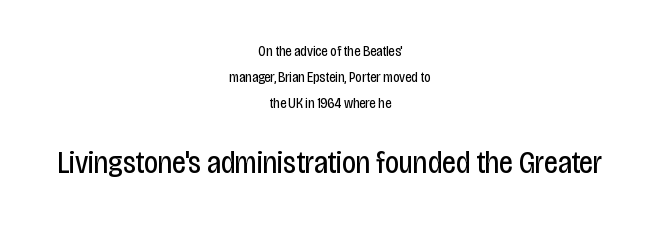
{"serif": "no", "italic": "no", "bold": "no", "weight": "regular", "width": "condensed", "stroke_contrast": "low", "x_height": "large", "monospaced": "no", "underline": "no", "align": "center", "line_spacing_ratio": 1.85, "letter_spacing": "normal", "letter_spacing_em": 0.0, "larger_block": "second", "size_ratio": 2.21, "glyph_px": 31}
